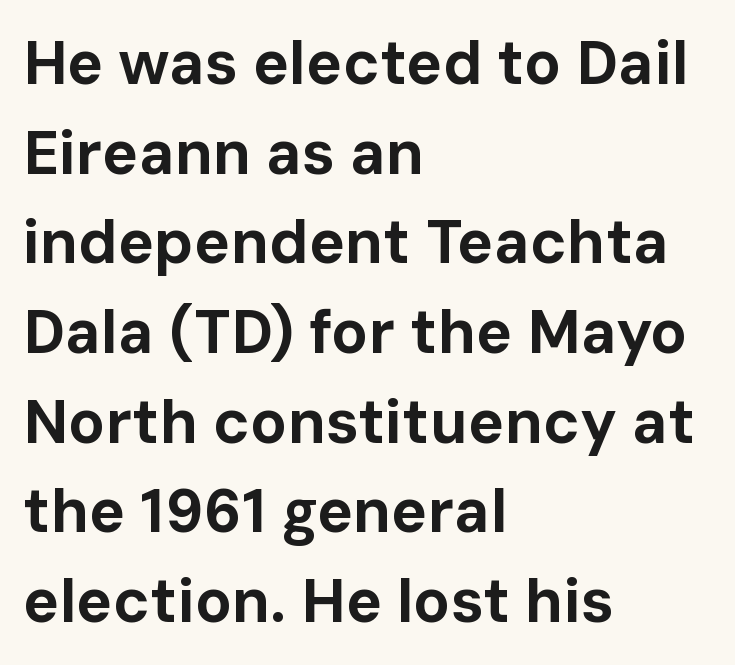
The image shows 61 px bold sans-serif type, upright; set left-aligned, normal line spacing (1.47x), normal letter spacing, not underlined; low stroke contrast and a medium x-height.
